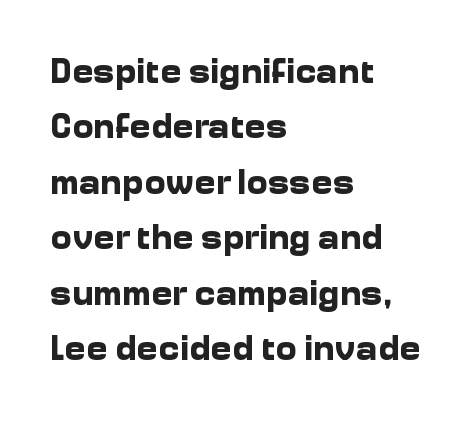
The image shows 36 px bold sans-serif type, upright; set left-aligned, normal line spacing (1.54x), normal letter spacing, not underlined; low stroke contrast and a medium x-height.
